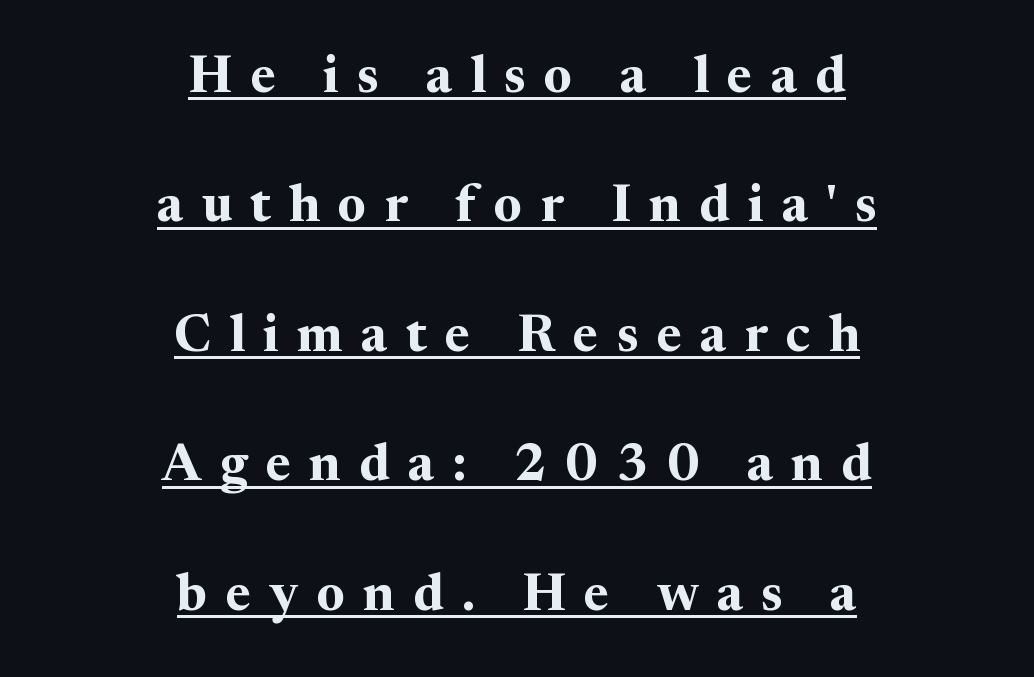
The image shows 52 px bold serif type, upright; set centered, loose line spacing (2.49x), unusually wide letter spacing (+0.35 em), underlined; medium stroke contrast and a medium x-height.
